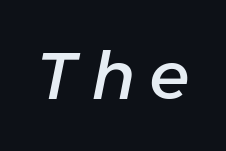
{"italic": "yes", "lean": "right", "slant_degrees": 11, "width": "normal", "stroke_contrast": "low", "x_height": "medium", "monospaced": "no", "underline": "no", "letter_spacing": "wide", "letter_spacing_em": 0.23, "glyph_px": 66}
